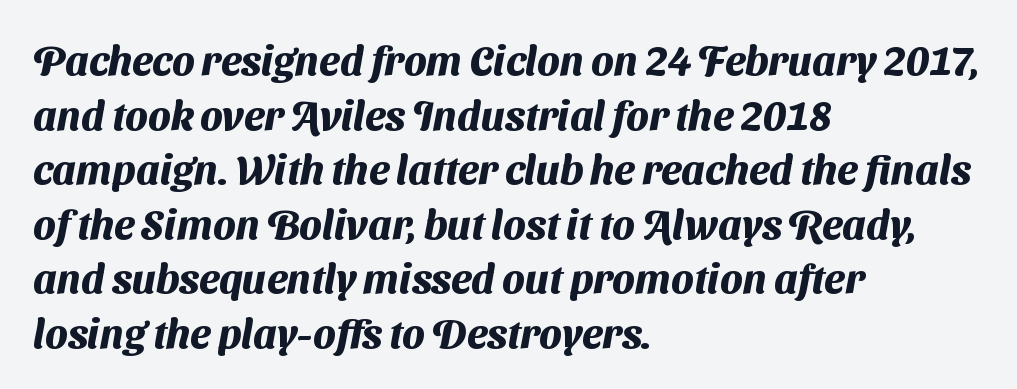
Q: Is the text bold? A: Yes.
Q: Is the typeface a serif or a sans-serif typeface? A: Sans-serif.
Q: Is the text underlined? A: No.
Q: How is the paragraph aligned? A: Left-aligned.
Q: Is the spacing between letters normal or unusually wide? A: Normal.
Q: Is the spacing between lines tight, normal or loose? A: Normal.
Q: Width (condensed, normal, or wide)? A: Normal.
Q: Stroke contrast? A: Medium.
Q: x-height? A: Medium.
Q: Monospaced? A: No.
